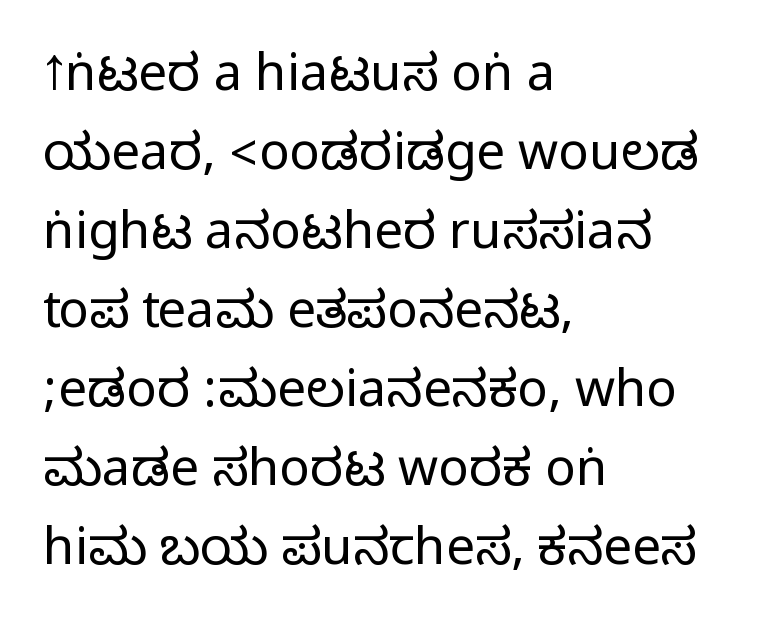
The image shows 51 px condensed sans-serif type, upright; set left-aligned, normal line spacing (1.55x), normal letter spacing, not underlined; medium stroke contrast.
